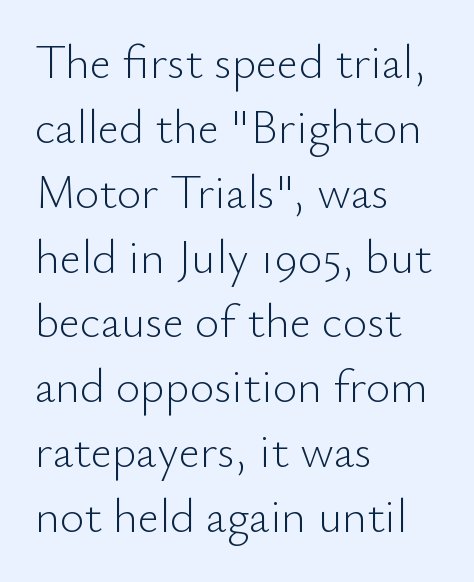
{"serif": "no", "italic": "no", "bold": "no", "weight": "light", "width": "normal", "stroke_contrast": "low", "x_height": "small", "monospaced": "no", "underline": "no", "align": "left", "line_spacing": "normal", "line_spacing_ratio": 1.38, "letter_spacing": "normal", "letter_spacing_em": 0.0, "glyph_px": 47}
